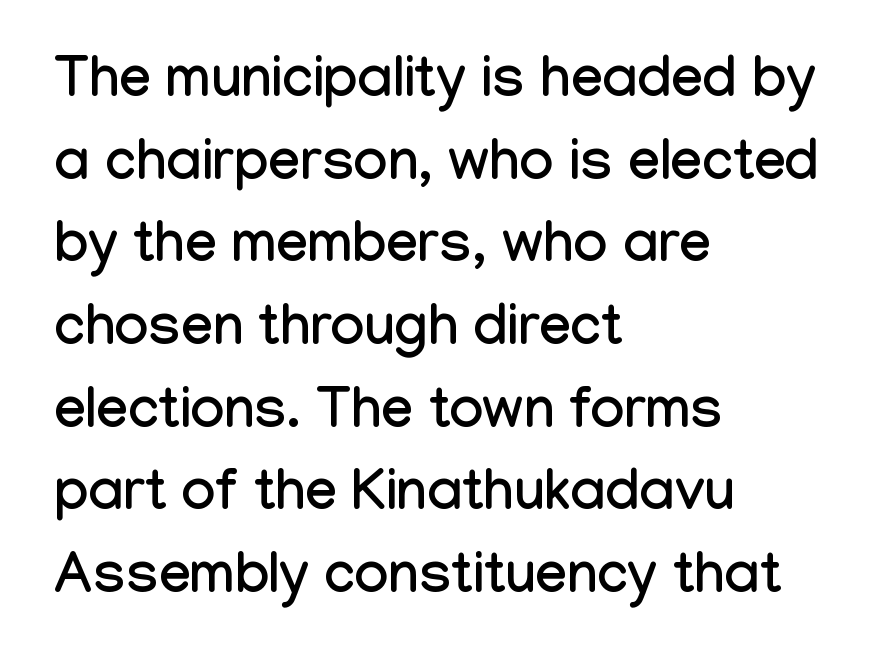
The image shows 57 px condensed sans-serif type, upright; set left-aligned, normal line spacing (1.45x), normal letter spacing, not underlined; low stroke contrast and a medium x-height.
